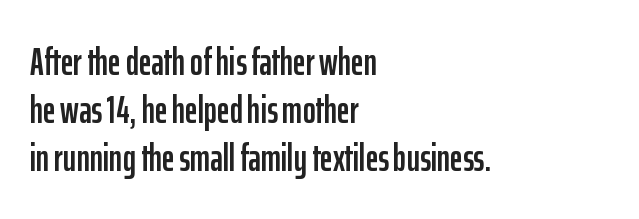
Q: Is the text italic (slanted)? A: No, it is upright.
Q: Is the typeface a serif or a sans-serif typeface? A: Sans-serif.
Q: Is the text underlined? A: No.
Q: How is the paragraph aligned? A: Left-aligned.
Q: Is the spacing between letters normal or unusually wide? A: Normal.
Q: Width (condensed, normal, or wide)? A: Condensed.
Q: Stroke contrast? A: Low.
Q: x-height? A: Medium.
Q: Monospaced? A: No.
